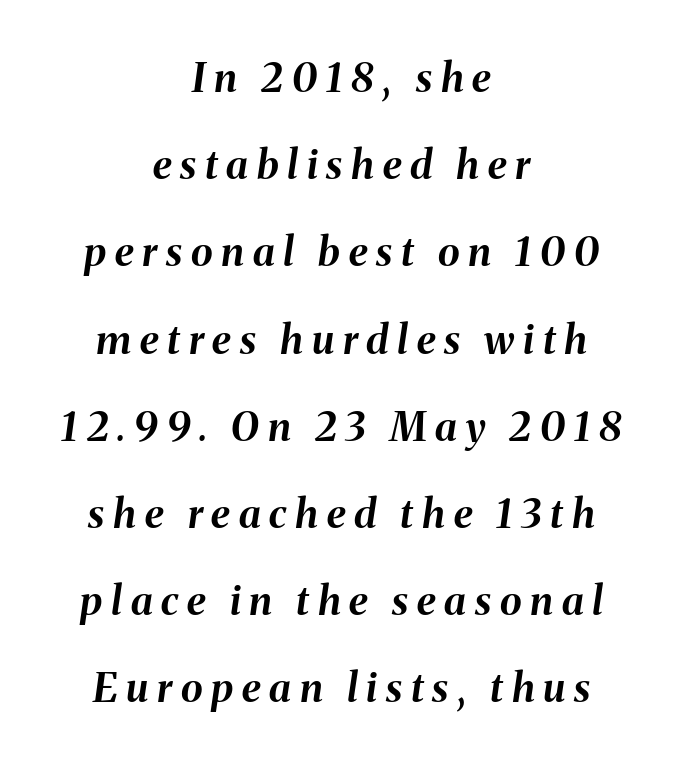
Q: Is the text bold? A: Yes.
Q: Is the text italic (slanted)? A: Yes, it leans right by about 8 degrees.
Q: Is the text underlined? A: No.
Q: How is the paragraph aligned? A: Centered.
Q: Is the spacing between letters normal or unusually wide? A: Unusually wide.
Q: Is the spacing between lines tight, normal or loose? A: Loose.
Q: Width (condensed, normal, or wide)? A: Normal.
Q: Stroke contrast? A: Medium.
Q: x-height? A: Medium.
Q: Monospaced? A: No.
